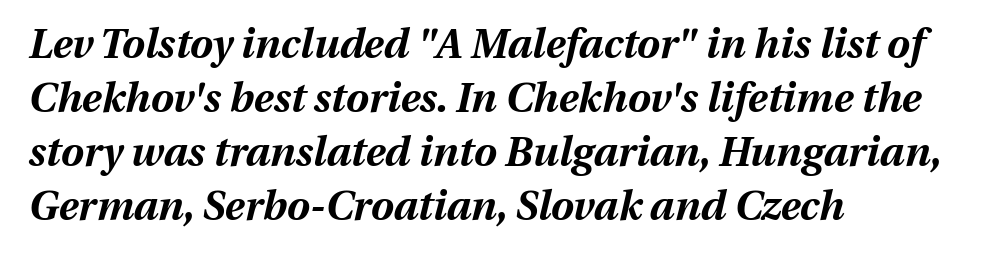
Q: Is the text bold? A: Yes.
Q: Is the text italic (slanted)? A: Yes, it leans right by about 13 degrees.
Q: Is the text underlined? A: No.
Q: How is the paragraph aligned? A: Left-aligned.
Q: Is the spacing between letters normal or unusually wide? A: Normal.
Q: Is the spacing between lines tight, normal or loose? A: Normal.
Q: Width (condensed, normal, or wide)? A: Normal.
Q: Stroke contrast? A: Medium.
Q: x-height? A: Medium.
Q: Monospaced? A: No.
